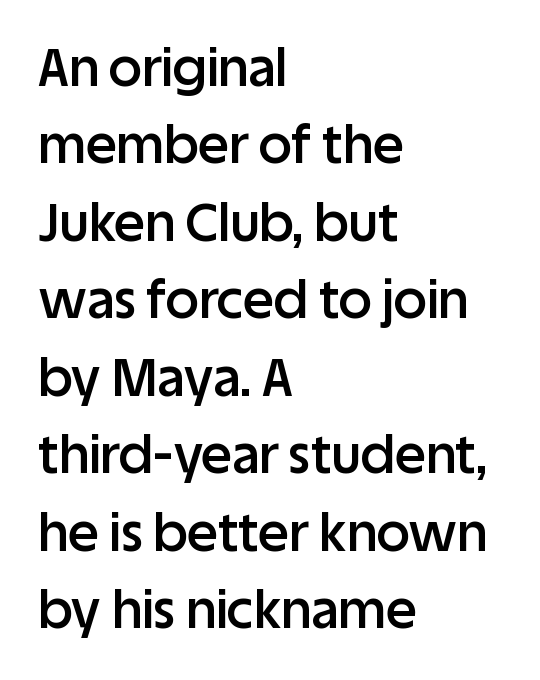
Anything drawn beneath the words? Only blank space. The text was rendered using a sans face with plain stroke endings. The typography opts for an upright posture over an oblique one. If you drew a ruler down the left edge, every line would touch it.
